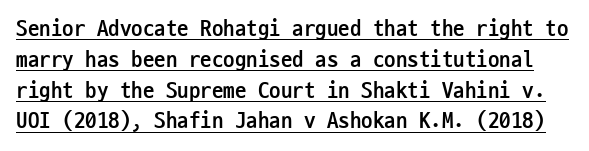
Compared with undecorated copy, this sample adds a rule below the words. Emphasis by weight is at full strength: bold. Normally led — the rows are evenly, conventionally spaced. The letters sit at their default tracking, neither squeezed nor spread. Nope, not italic — everything's standing straight.
